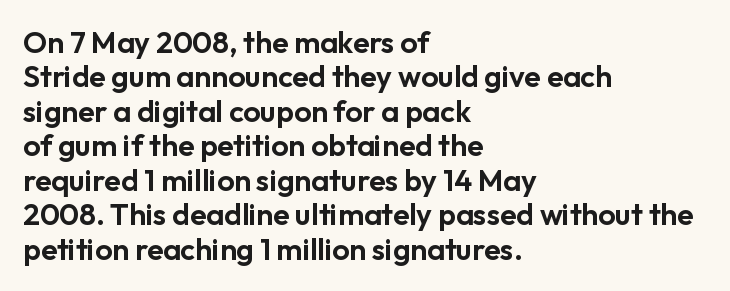
Unlike italic type, these characters show no tilt at all. Teacher's note: observe the even left margin — that is flush-left alignment. Do the characters align in a grid? No, the font is proportional. To sum up the face: it is a sans, with no serifs. Check under the words: just untouched page. Students, observe: this is what under-led, compact text looks like.
